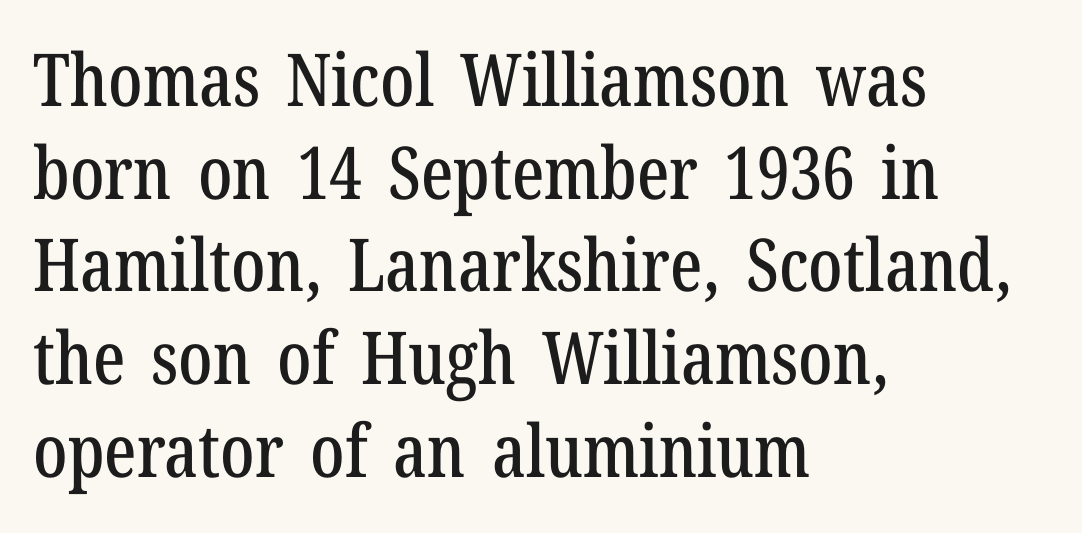
The image shows 73 px condensed serif type, upright; set left-aligned, normal line spacing (1.27x), normal letter spacing, not underlined; low stroke contrast and a medium x-height.
